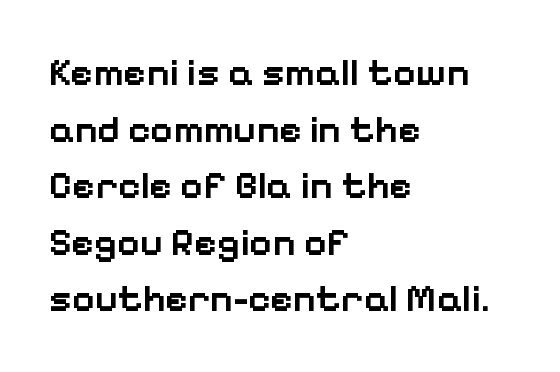
The rendering uses a semibold face; strokes are thickened but not to full bold. The passage shown has conventional tracking throughout. This sample has the flowing, uneven cadence of proportional lettering. Underlining? Definitely not there. A student would call this left alignment; a typographer would say flush left, rag right. Each letter's strokes conclude bluntly, with no projecting serifs.
